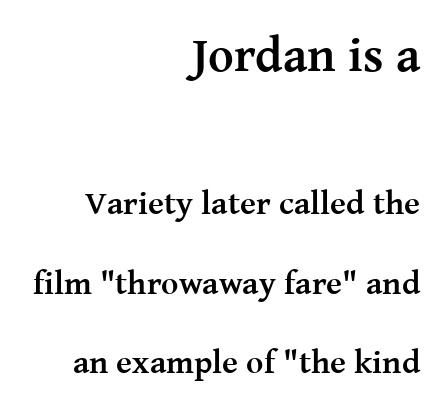
{"serif": "yes", "italic": "no", "bold": "yes", "weight": "semibold", "width": "normal", "stroke_contrast": "medium", "x_height": "medium", "monospaced": "no", "underline": "no", "align": "right", "line_spacing": "loose", "line_spacing_ratio": 2.41, "letter_spacing": "normal", "letter_spacing_em": 0.0, "larger_block": "first", "size_ratio": 1.48, "glyph_px": 49}
